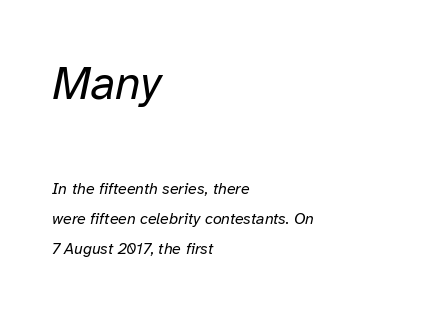
The image shows 47 px regular-weight type, italic (leaning right); set left-aligned, line spacing 1.88x, normal letter spacing, not underlined; the first (top) block is 2.94x larger; low stroke contrast and a medium x-height.
